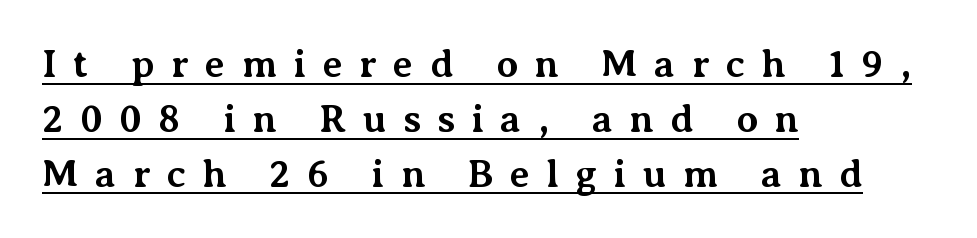
The text block is weighted toward the left margin, trailing off unevenly rightward. The letters are spread apart with noticeably loose tracking. Pretty heavy lettering here — definitely bold. Honestly, the underline is the first thing you notice here. Notice how descenders clear the ascenders below comfortably — that's standard leading.
